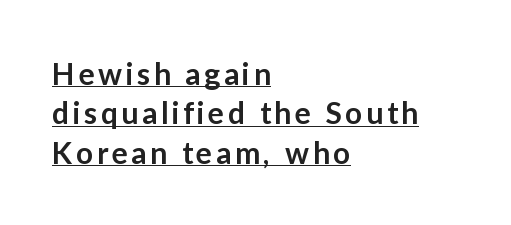
The rendered words wear a rule along their underside. This sample keeps an unexceptional amount of space between lines. A typesetter would call this proportional, since set widths differ per character. Horizontally, the lines are justified to the leading edge only. I'd call this a sans setting — the letters go barefoot. Typographic density is moderately raised because the face is semibold.
